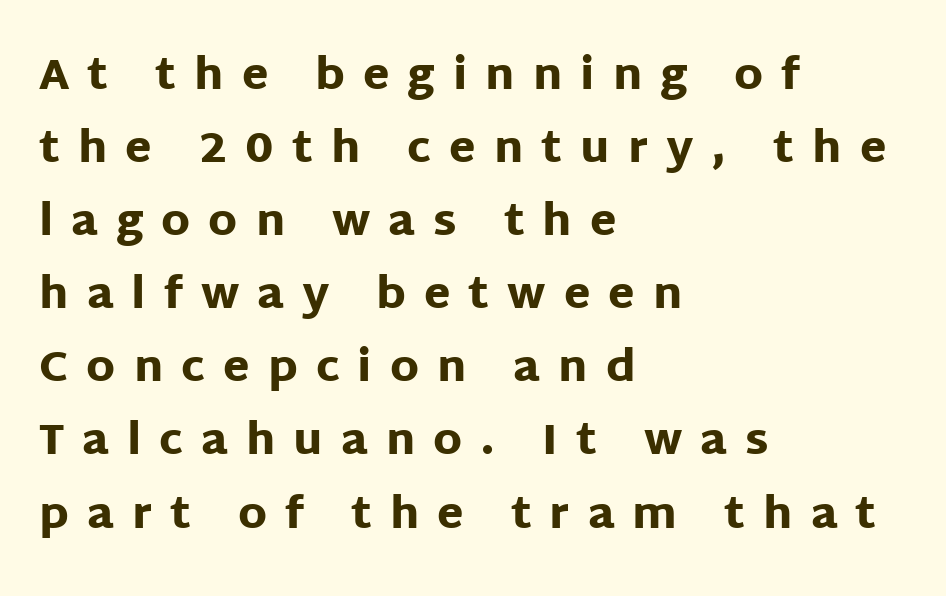
The image shows 43 px heavy sans-serif type, upright; set left-aligned, normal line spacing (1.7x), unusually wide letter spacing (+0.42 em), not underlined; low stroke contrast and a large x-height.
